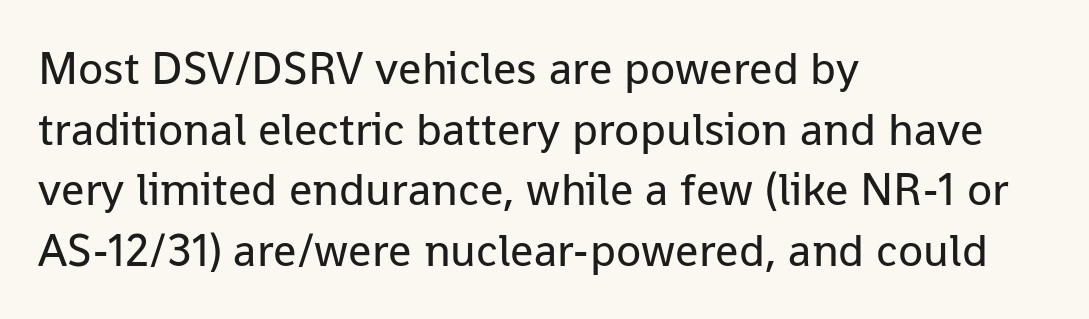
The image shows 46 px regular-weight sans-serif type, upright; set left-aligned, normal line spacing (1.32x), normal letter spacing, not underlined; low stroke contrast and a medium x-height.
